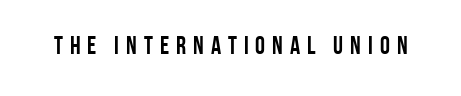
The typesetting leans heavy: a genuine bold. Rendered with straight, roman letterforms. The string is rendered with underlining switched off. Caption: expanded tracking, letters set apart.
